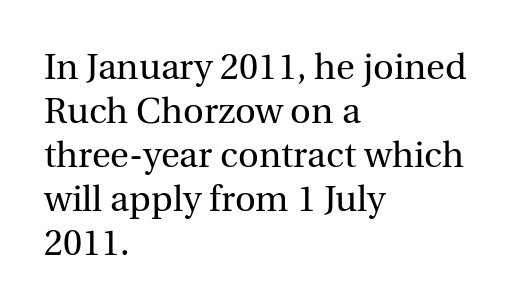
Type without underlining. Teacher's note: observe the even left margin — that is flush-left alignment. I'd call this a serif setting — the letters wear small feet. Is this a heavy cut? Hardly; it is regular or lighter. Letter spacing: default.
